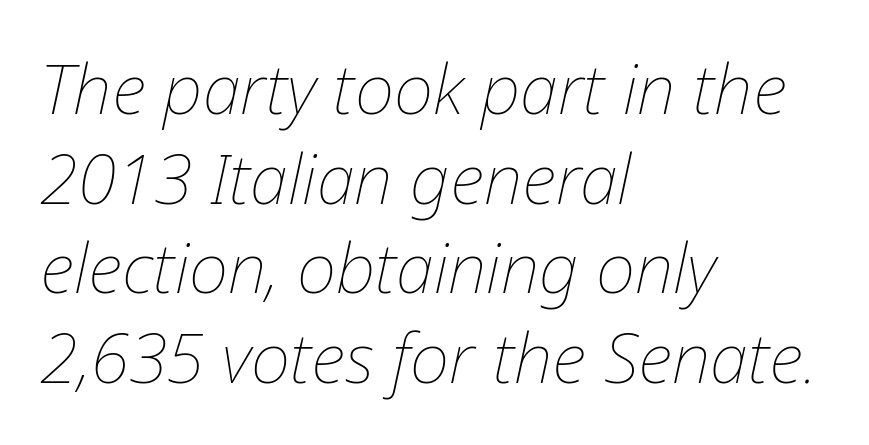
The image shows 69 px thin type, italic (leaning right); set left-aligned, normal line spacing (1.3x), normal letter spacing, not underlined; low stroke contrast and a medium x-height.
